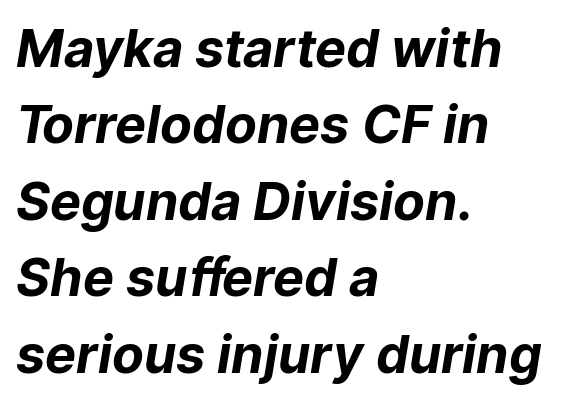
Q: Is the text bold? A: Yes.
Q: Is the typeface a serif or a sans-serif typeface? A: Sans-serif.
Q: Is the text underlined? A: No.
Q: How is the paragraph aligned? A: Left-aligned.
Q: Is the spacing between letters normal or unusually wide? A: Normal.
Q: Is the spacing between lines tight, normal or loose? A: Normal.
Q: Width (condensed, normal, or wide)? A: Normal.
Q: Stroke contrast? A: Low.
Q: x-height? A: Medium.
Q: Monospaced? A: No.
